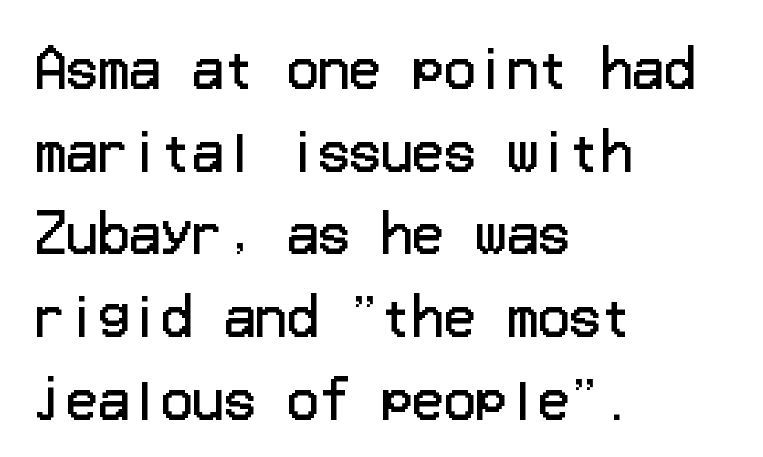
Q: Is the text bold? A: No.
Q: Is the text italic (slanted)? A: No, it is upright.
Q: Is the typeface a serif or a sans-serif typeface? A: Sans-serif.
Q: Is the text underlined? A: No.
Q: How is the paragraph aligned? A: Left-aligned.
Q: Is the spacing between letters normal or unusually wide? A: Normal.
Q: Is the spacing between lines tight, normal or loose? A: Normal.
Q: Width (condensed, normal, or wide)? A: Normal.
Q: Stroke contrast? A: Low.
Q: x-height? A: Medium.
